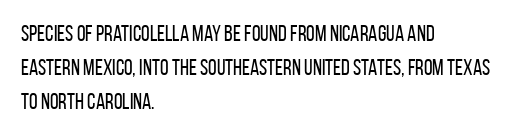
These lines stack with their left ends in a neat column. Any mark beneath the type? The region is blank. Short note: letters normally spaced. The type sits square on the baseline with zero lean.
